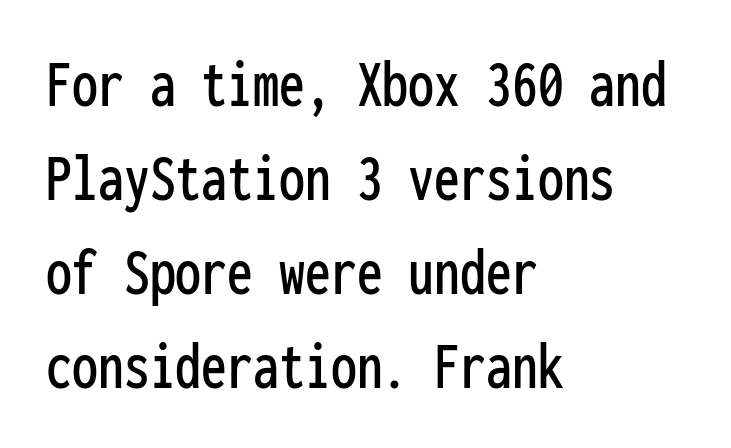
The image shows 69 px condensed sans-serif type, upright, monospaced; set left-aligned, normal line spacing (1.36x), normal letter spacing, not underlined; low stroke contrast and a medium x-height.
